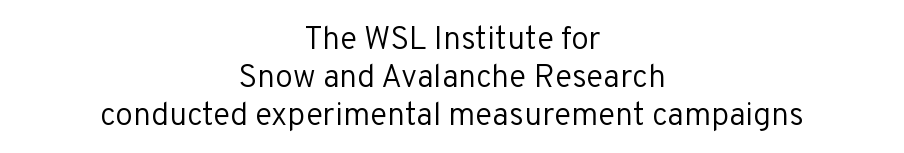
{"serif": "no", "italic": "no", "bold": "no", "weight": "regular", "width": "normal", "stroke_contrast": "low", "x_height": "medium", "monospaced": "no", "underline": "no", "align": "center", "line_spacing_ratio": 1.19, "letter_spacing": "normal", "letter_spacing_em": 0.0, "glyph_px": 32}
